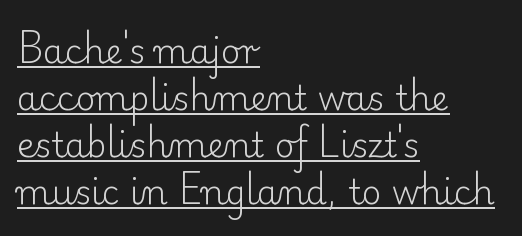
{"italic": "no", "bold": "no", "weight": "light", "width": "normal", "stroke_contrast": "low", "x_height": "small", "monospaced": "no", "underline": "yes", "align": "left", "line_spacing": "normal", "line_spacing_ratio": 1.38, "letter_spacing": "normal", "letter_spacing_em": 0.0, "glyph_px": 34}
